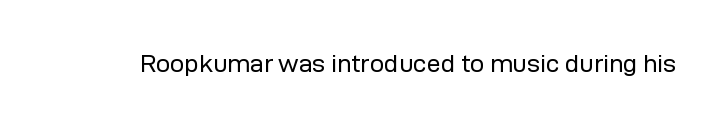
Q: Is the text bold? A: No.
Q: Is the text italic (slanted)? A: No, it is upright.
Q: Is the text underlined? A: No.
Q: Is the spacing between letters normal or unusually wide? A: Normal.
